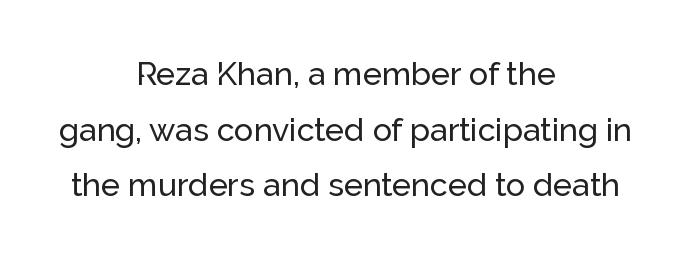
Q: Is the text italic (slanted)? A: No, it is upright.
Q: Is the typeface a serif or a sans-serif typeface? A: Sans-serif.
Q: Is the text underlined? A: No.
Q: How is the paragraph aligned? A: Centered.
Q: Is the spacing between letters normal or unusually wide? A: Normal.
Q: Width (condensed, normal, or wide)? A: Normal.
Q: Stroke contrast? A: Low.
Q: x-height? A: Medium.
Q: Monospaced? A: No.
